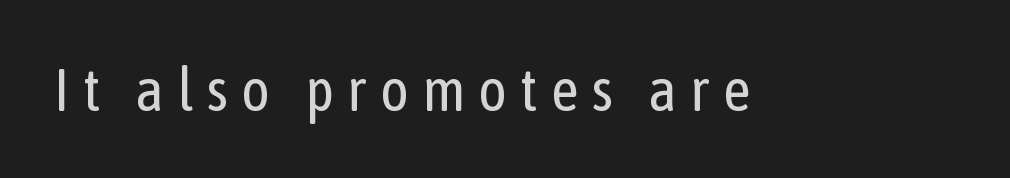
Q: Is the text bold? A: No.
Q: Is the text italic (slanted)? A: No, it is upright.
Q: Is the typeface a serif or a sans-serif typeface? A: Sans-serif.
Q: Is the text underlined? A: No.
Q: Is the spacing between letters normal or unusually wide? A: Unusually wide.
Q: Width (condensed, normal, or wide)? A: Condensed.
Q: Stroke contrast? A: Low.
Q: x-height? A: Medium.
Q: Monospaced? A: No.
